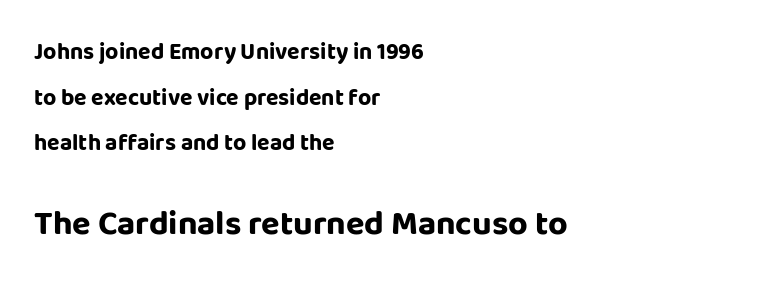
A clean baseline with only descenders dipping below it. Leftover space on each line is placed entirely after the last word. Typesetter's note — lower block bumped up in size, upper block left smaller. Regarding serifs, this sample does without them. The letters are bold, with thick, heavy strokes.
